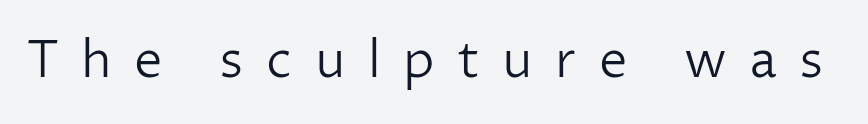
Q: Is the text bold? A: No.
Q: Is the text italic (slanted)? A: No, it is upright.
Q: Is the typeface a serif or a sans-serif typeface? A: Sans-serif.
Q: Is the text underlined? A: No.
Q: Is the spacing between letters normal or unusually wide? A: Unusually wide.
Q: Width (condensed, normal, or wide)? A: Normal.
Q: Stroke contrast? A: Low.
Q: x-height? A: Medium.
Q: Monospaced? A: No.
